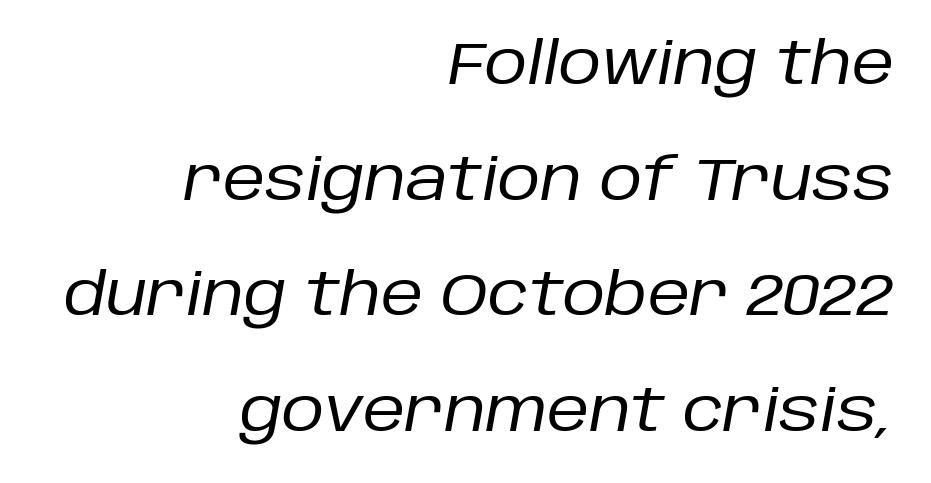
Is the letter spacing exaggerated? No — it looks like the ordinary default. These lines are set flush right with a ragged left edge. Think of a printed novel: that variable character pitch is what you see here. Underlining? Definitely not there. One glance says open: line gaps are wider than usual.
